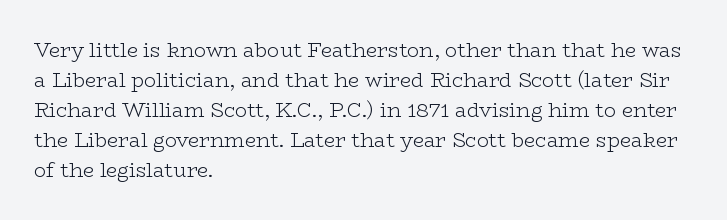
{"italic": "no", "bold": "no", "underline": "no", "align": "left", "line_spacing": "normal", "line_spacing_ratio": 1.5, "letter_spacing": "normal", "letter_spacing_em": 0.0, "glyph_px": 20}
